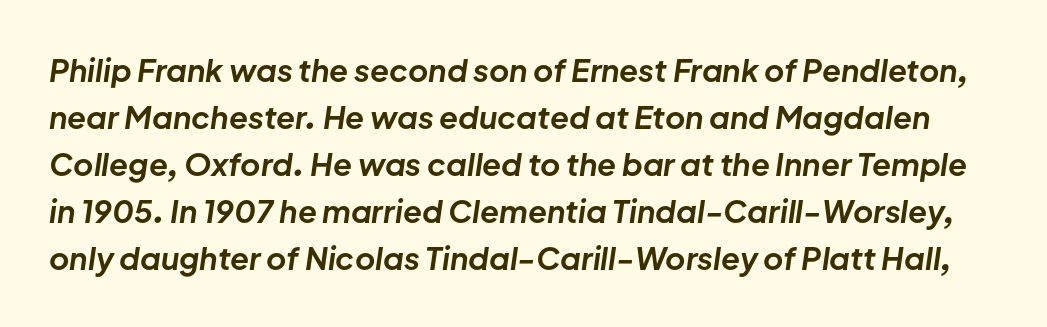
Q: Is the text bold? A: Yes.
Q: Is the text italic (slanted)? A: Yes, it leans right by about 8 degrees.
Q: Is the text underlined? A: No.
Q: Is the spacing between letters normal or unusually wide? A: Normal.
Q: Is the spacing between lines tight, normal or loose? A: Normal.
Q: Width (condensed, normal, or wide)? A: Normal.
Q: Stroke contrast? A: Low.
Q: x-height? A: Medium.
Q: Monospaced? A: No.
